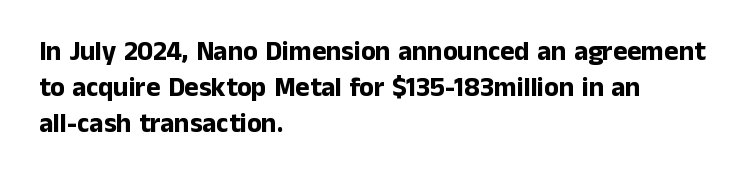
Q: Is the text bold? A: Yes.
Q: Is the text italic (slanted)? A: No, it is upright.
Q: Is the text underlined? A: No.
Q: How is the paragraph aligned? A: Left-aligned.
Q: Is the spacing between letters normal or unusually wide? A: Normal.
Q: Is the spacing between lines tight, normal or loose? A: Normal.
